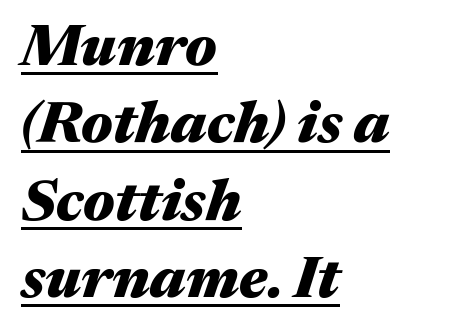
Q: Is the text bold? A: Yes.
Q: Is the text italic (slanted)? A: Yes, it leans right by about 17 degrees.
Q: Is the text underlined? A: Yes.
Q: How is the paragraph aligned? A: Left-aligned.
Q: Is the spacing between letters normal or unusually wide? A: Normal.
Q: Is the spacing between lines tight, normal or loose? A: Normal.
Q: Width (condensed, normal, or wide)? A: Wide.
Q: Stroke contrast? A: Medium.
Q: x-height? A: Medium.
Q: Monospaced? A: No.
